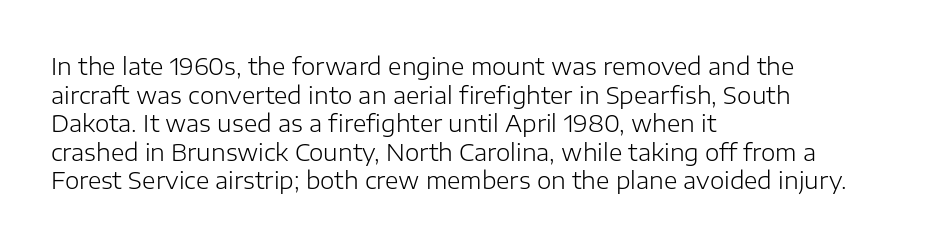
Beneath every word, the page is bare. On a weight scale, this lands at 450 or below. Look at the tracking — it's just the regular setting, nothing added. The typesetter chose a ragged-right arrangement here. Upright lettering throughout.
